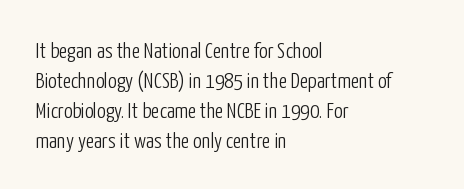
The image shows 22 px text type, upright; set left-aligned, normal line spacing (1.36x), normal letter spacing, not underlined.
